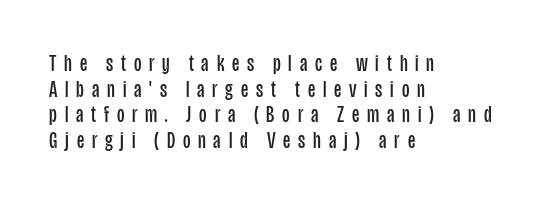
The image shows 23 px text type, upright; set left-aligned, tight line spacing (1.11x), unusually wide letter spacing (+0.34 em), not underlined.
